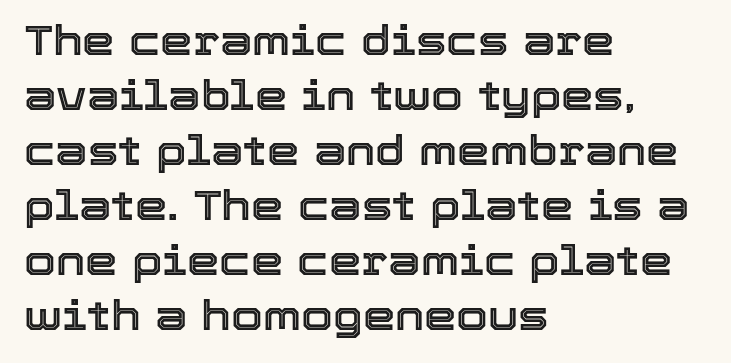
Q: Is the text italic (slanted)? A: No, it is upright.
Q: Is the text underlined? A: No.
Q: How is the paragraph aligned? A: Left-aligned.
Q: Is the spacing between letters normal or unusually wide? A: Normal.
Q: Is the spacing between lines tight, normal or loose? A: Normal.
Q: Width (condensed, normal, or wide)? A: Normal.
Q: x-height? A: Medium.
Q: Monospaced? A: No.
